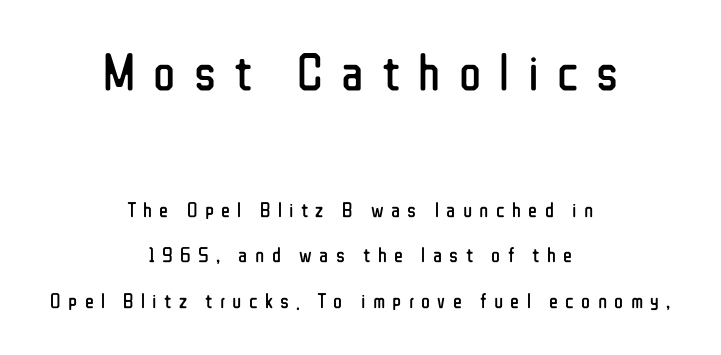
The image shows 52 px regular-weight, condensed sans-serif type, upright; set centered, loose line spacing (2.16x), unusually wide letter spacing (+0.35 em), not underlined; the first (top) block is 2.48x larger; low stroke contrast and a medium x-height.
